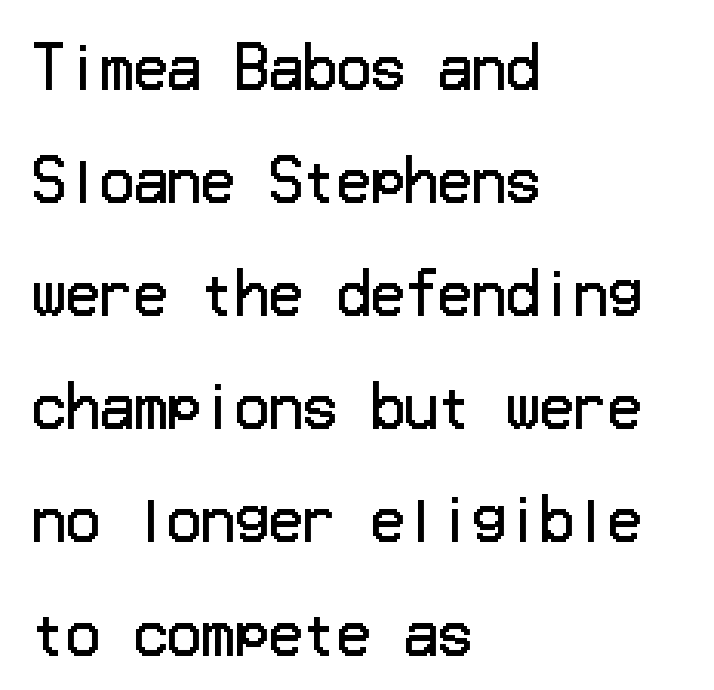
Q: Is the text bold? A: No.
Q: Is the text italic (slanted)? A: No, it is upright.
Q: Is the typeface a serif or a sans-serif typeface? A: Sans-serif.
Q: Is the text underlined? A: No.
Q: How is the paragraph aligned? A: Left-aligned.
Q: Is the spacing between letters normal or unusually wide? A: Normal.
Q: Is the spacing between lines tight, normal or loose? A: Loose.
Q: Width (condensed, normal, or wide)? A: Normal.
Q: Stroke contrast? A: Low.
Q: x-height? A: Medium.
